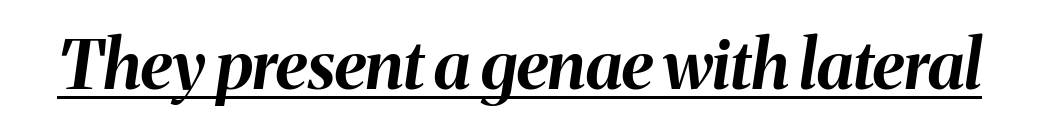
{"italic": "yes", "lean": "right", "slant_degrees": 8, "bold": "yes", "weight": "bold", "width": "normal", "stroke_contrast": "medium", "x_height": "medium", "monospaced": "no", "underline": "yes", "letter_spacing": "normal", "letter_spacing_em": 0.0, "glyph_px": 68}
